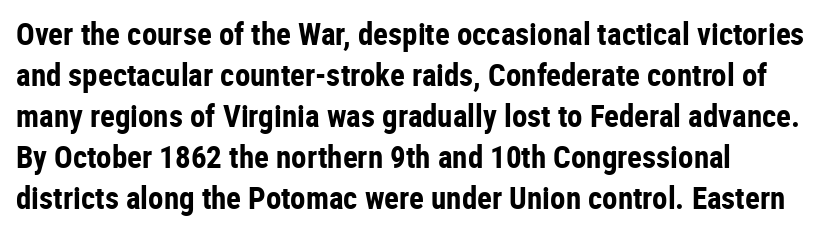
Q: Is the text bold? A: Yes.
Q: Is the text italic (slanted)? A: No, it is upright.
Q: Is the typeface a serif or a sans-serif typeface? A: Sans-serif.
Q: Is the text underlined? A: No.
Q: Is the spacing between letters normal or unusually wide? A: Normal.
Q: Is the spacing between lines tight, normal or loose? A: Normal.
Q: Width (condensed, normal, or wide)? A: Condensed.
Q: Stroke contrast? A: Low.
Q: x-height? A: Medium.
Q: Monospaced? A: No.
